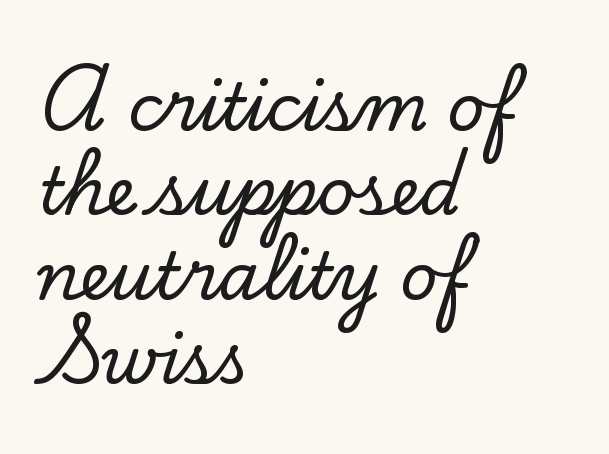
Q: Is the text italic (slanted)? A: Yes.
Q: Is the typeface a serif or a sans-serif typeface? A: Serif.
Q: Is the text underlined? A: No.
Q: How is the paragraph aligned? A: Left-aligned.
Q: Is the spacing between letters normal or unusually wide? A: Normal.
Q: Is the spacing between lines tight, normal or loose? A: Normal.
Q: Width (condensed, normal, or wide)? A: Normal.
Q: Stroke contrast? A: Low.
Q: x-height? A: Small.
Q: Monospaced? A: No.
